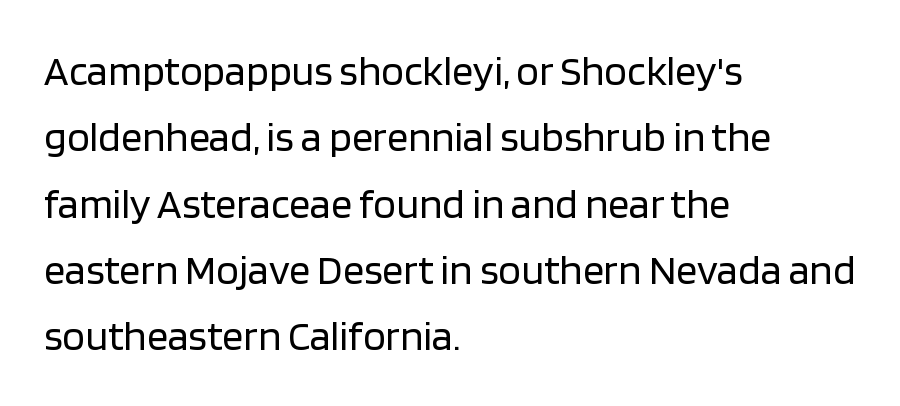
{"serif": "no", "italic": "no", "bold": "no", "weight": "regular", "width": "normal", "stroke_contrast": "low", "x_height": "large", "monospaced": "no", "underline": "no", "align": "left", "line_spacing": "normal", "line_spacing_ratio": 1.58, "letter_spacing": "normal", "letter_spacing_em": 0.0, "glyph_px": 42}
